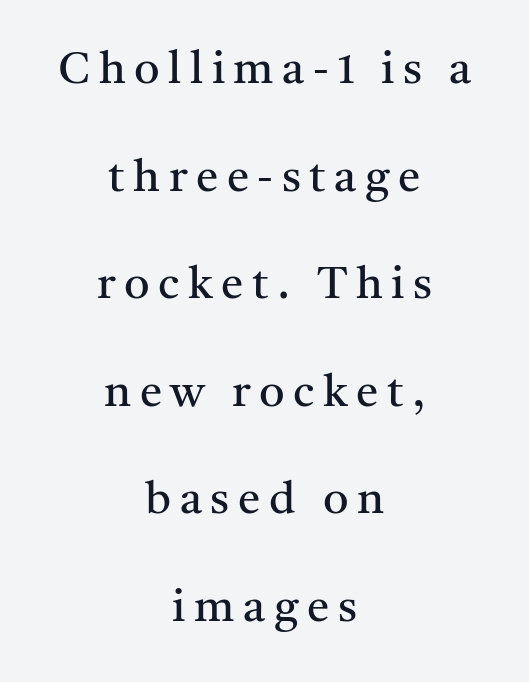
The image shows 45 px regular-weight serif type, upright; set centered, loose line spacing (2.39x), not underlined; medium stroke contrast and a medium x-height.
